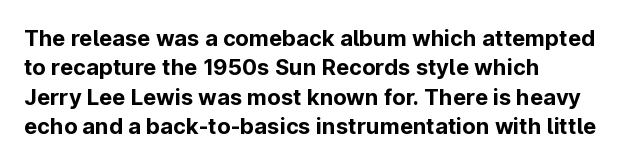
Every character sits straight up, as roman type does. Visually the block forms a straight wall on the left and a jagged coastline on the right. I'd describe the lettering as bold — thick and assertive. Unmarked baselines from the first word to the last.
